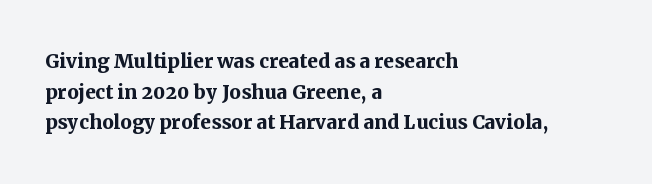
{"italic": "no", "bold": "yes", "underline": "no", "align": "left", "line_spacing_ratio": 1.18, "letter_spacing": "normal", "letter_spacing_em": 0.0, "glyph_px": 26}
